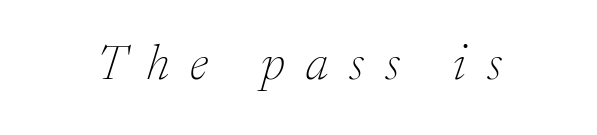
The image shows 50 px thin serif type, italic (leaning right); set unusually wide letter spacing (+0.42 em), not underlined; low stroke contrast and a medium x-height.
